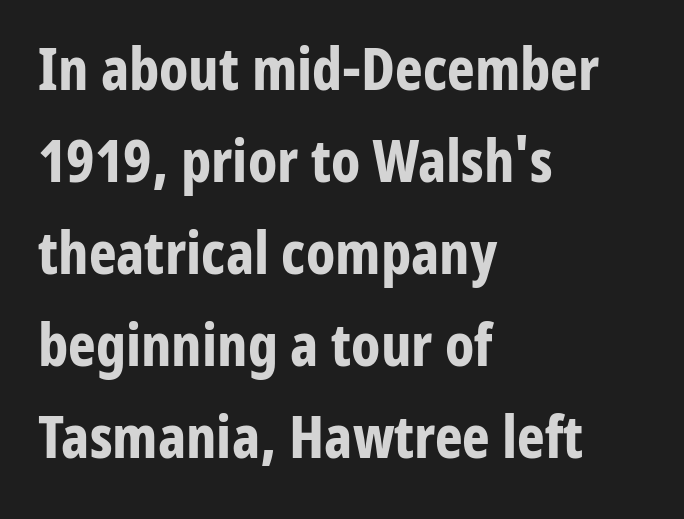
{"serif": "no", "italic": "no", "bold": "yes", "weight": "bold", "width": "condensed", "stroke_contrast": "low", "x_height": "medium", "monospaced": "no", "underline": "no", "align": "left", "line_spacing": "normal", "line_spacing_ratio": 1.56, "letter_spacing": "normal", "letter_spacing_em": 0.0, "glyph_px": 59}
